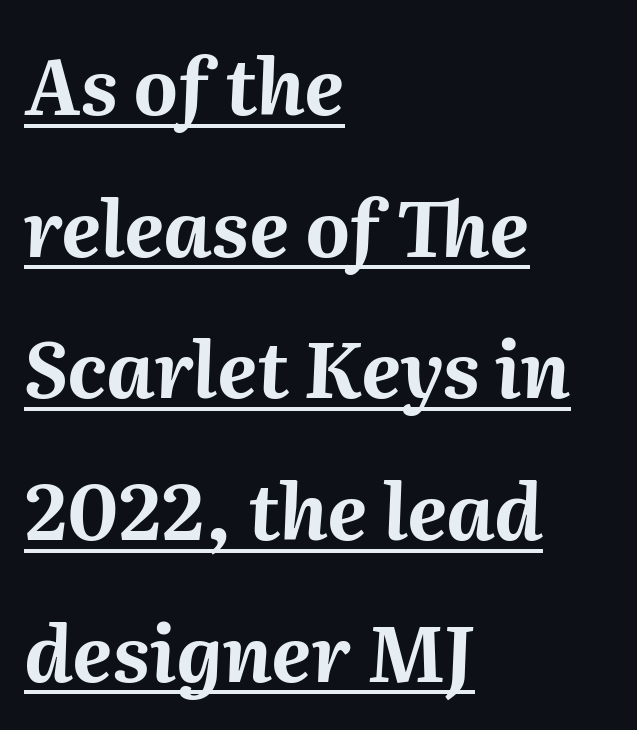
The image shows 77 px bold type, italic (leaning right); set left-aligned, line spacing 1.84x, normal letter spacing, underlined; medium stroke contrast and a medium x-height.
